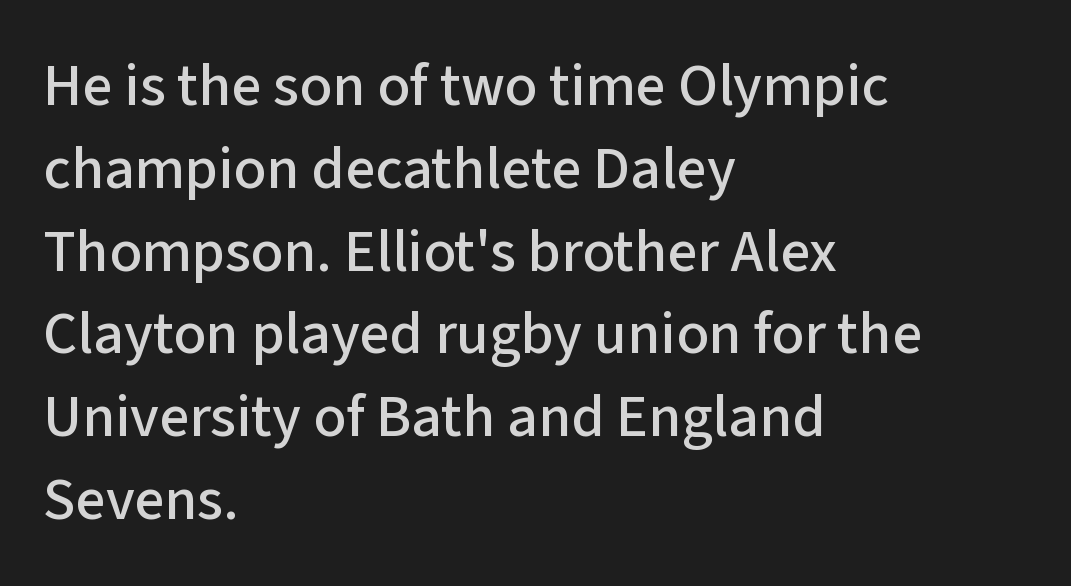
{"serif": "no", "italic": "no", "width": "normal", "stroke_contrast": "low", "x_height": "medium", "monospaced": "no", "underline": "no", "align": "left", "line_spacing": "normal", "line_spacing_ratio": 1.38, "letter_spacing": "normal", "letter_spacing_em": 0.0, "glyph_px": 60}
